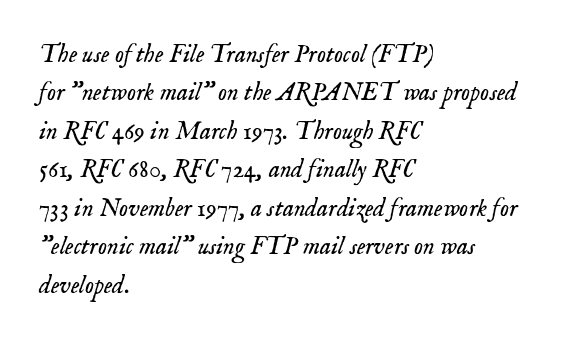
The image shows 25 px text type, italic (leaning right); set left-aligned, normal line spacing (1.54x), normal letter spacing, not underlined.
